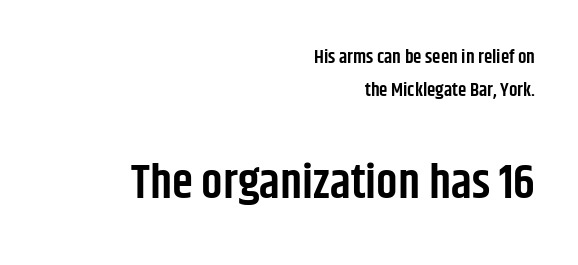
{"serif": "no", "italic": "no", "bold": "semi", "weight": "semibold", "width": "condensed", "stroke_contrast": "low", "x_height": "large", "monospaced": "no", "underline": "no", "align": "right", "line_spacing_ratio": 1.73, "letter_spacing": "normal", "letter_spacing_em": 0.0, "larger_block": "second", "size_ratio": 2.53, "glyph_px": 48}
